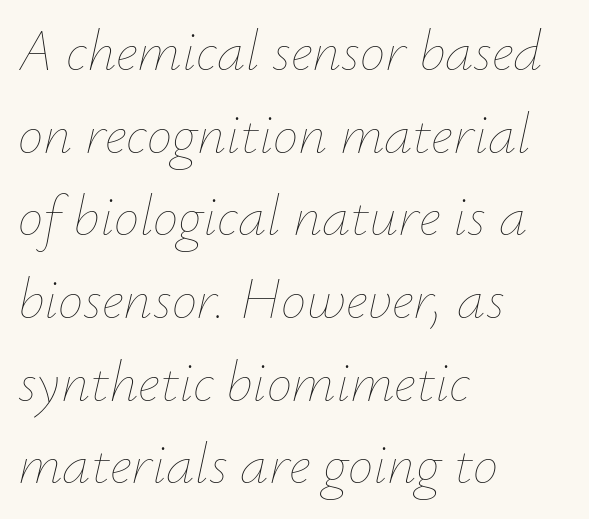
{"italic": "yes", "lean": "right", "slant_degrees": 12, "bold": "no", "weight": "thin", "width": "normal", "stroke_contrast": "low", "x_height": "small", "monospaced": "no", "underline": "no", "align": "left", "line_spacing": "normal", "line_spacing_ratio": 1.45, "letter_spacing": "normal", "letter_spacing_em": 0.0, "glyph_px": 57}
